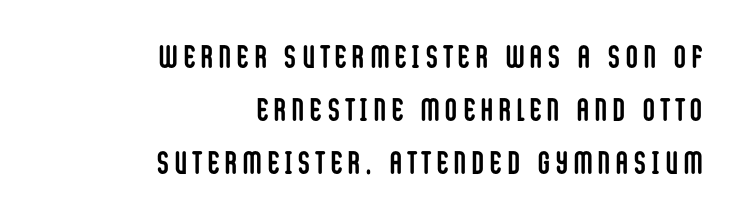
What weight is shown? A full bold with thick strokes. The horizontal fit of the characters is loose and conspicuously gappy. Whoever set this chose a conventional vertical rhythm. The type sits square on the baseline with zero lean. Compared with a flush-left layout, this one pins lines to the opposite, right side. Font category for this specimen: sans-serif.
